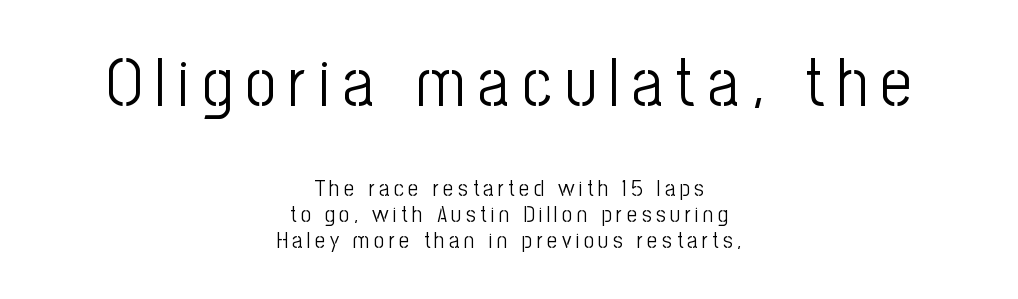
Do the characters align in a grid? No, the font is proportional. The passage is arranged like a title page — every line centered. Does the lettering tilt? It doesn't — this is upright. The block sitting higher on the canvas is the one with enlarged characters. Serifs: no, the terminals of the letterforms are clean.
